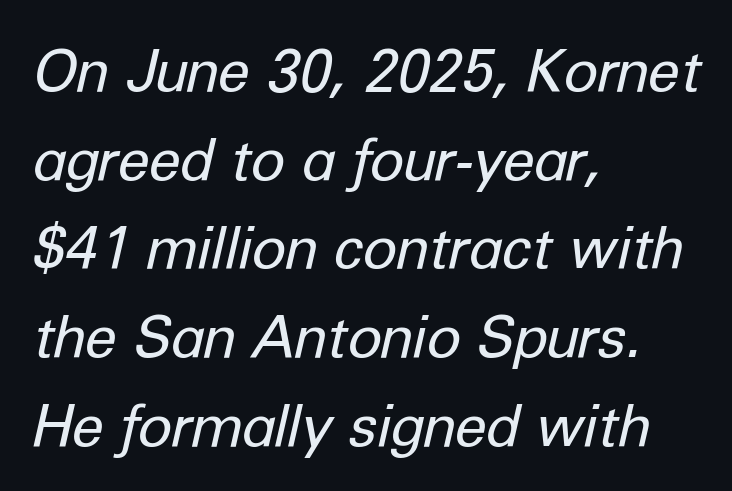
{"italic": "yes", "lean": "right", "slant_degrees": 12, "bold": "no", "weight": "regular", "width": "normal", "stroke_contrast": "low", "x_height": "medium", "monospaced": "no", "underline": "no", "align": "left", "line_spacing": "normal", "line_spacing_ratio": 1.53, "letter_spacing": "normal", "letter_spacing_em": 0.0, "glyph_px": 58}
